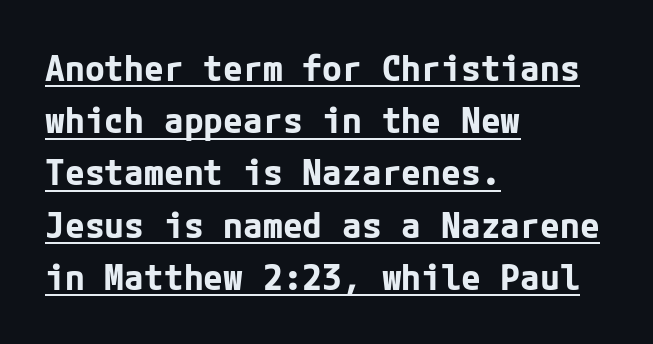
The image shows 36 px bold sans-serif type, upright; set left-aligned, normal line spacing (1.45x), normal letter spacing, underlined; low stroke contrast and a medium x-height.
